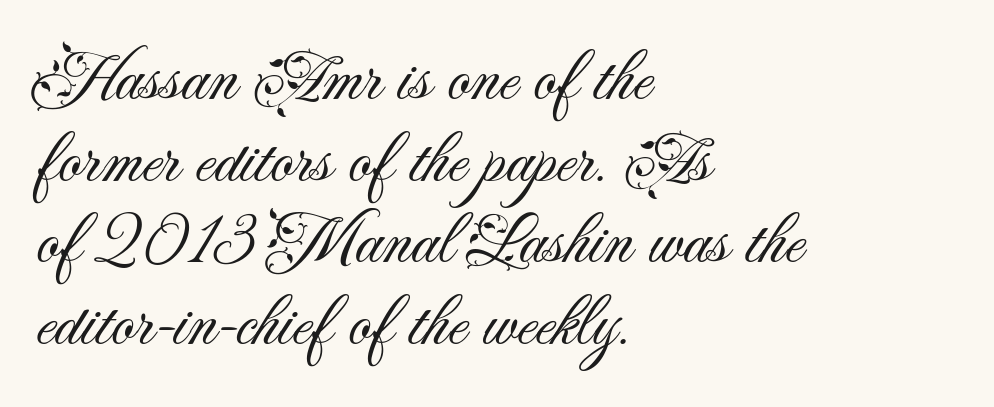
{"serif": "no", "bold": "no", "weight": "light", "width": "normal", "stroke_contrast": "medium", "x_height": "small", "monospaced": "no", "underline": "no", "align": "left", "line_spacing": "tight", "line_spacing_ratio": 1.15, "letter_spacing": "normal", "letter_spacing_em": 0.0, "glyph_px": 71}
